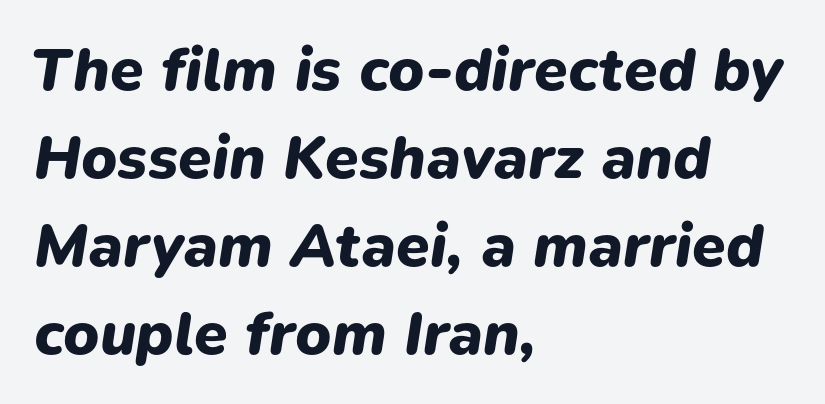
The image shows 61 px heavy type, italic (leaning right); set left-aligned, normal line spacing (1.44x), normal letter spacing, not underlined; low stroke contrast and a medium x-height.
